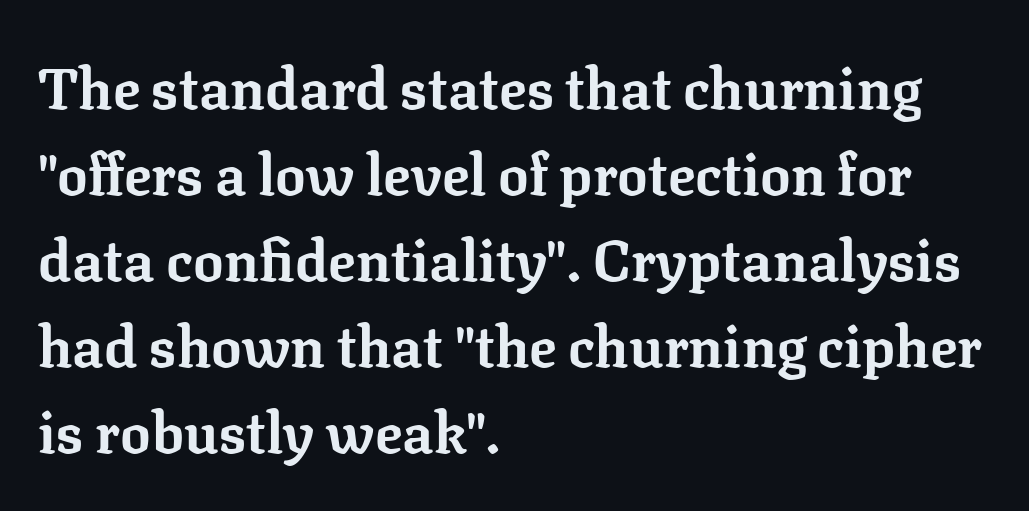
Q: Is the text bold? A: Yes.
Q: Is the text italic (slanted)? A: No, it is upright.
Q: Is the typeface a serif or a sans-serif typeface? A: Serif.
Q: Is the text underlined? A: No.
Q: How is the paragraph aligned? A: Left-aligned.
Q: Is the spacing between letters normal or unusually wide? A: Normal.
Q: Is the spacing between lines tight, normal or loose? A: Normal.
Q: Width (condensed, normal, or wide)? A: Normal.
Q: Stroke contrast? A: Low.
Q: x-height? A: Medium.
Q: Monospaced? A: No.
